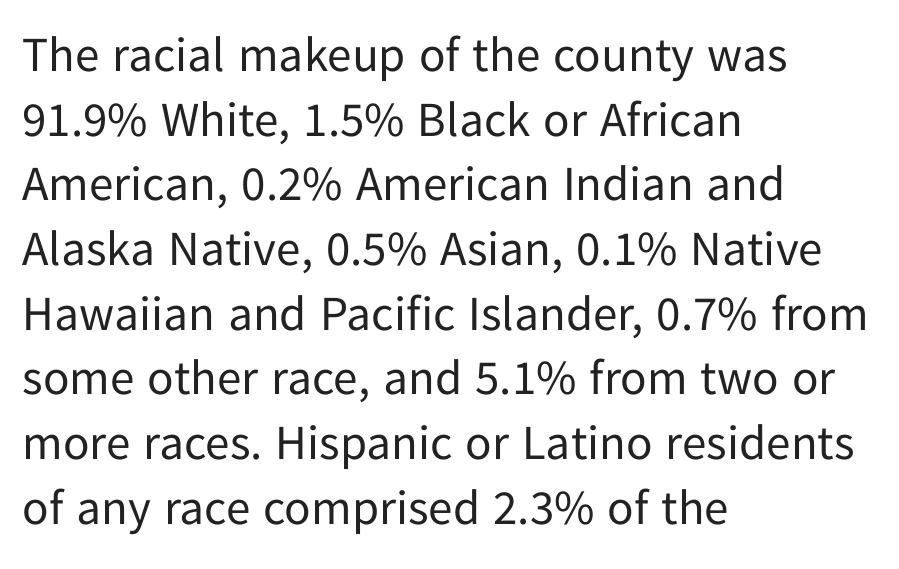
You could not count columns in this text — the font is proportionally spaced. Horizontal alignment here is leftward, the default for most running prose. What stands out about the letter spacing? Nothing — it is the standard amount. Letters have the restrained weight of plain body copy at most. This sample uses a sans-serif face.
